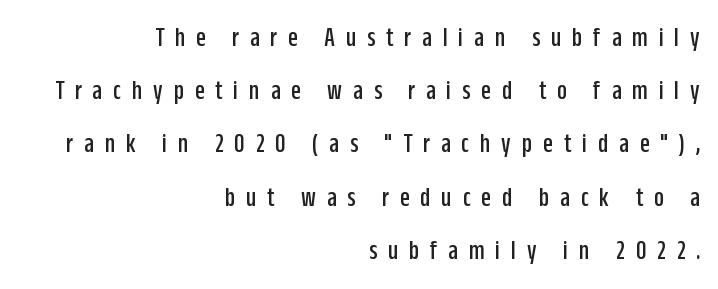
The image shows 28 px condensed sans-serif type, upright; set right-aligned, loose line spacing (1.9x), unusually wide letter spacing (+0.39 em), not underlined; low stroke contrast and a large x-height.
